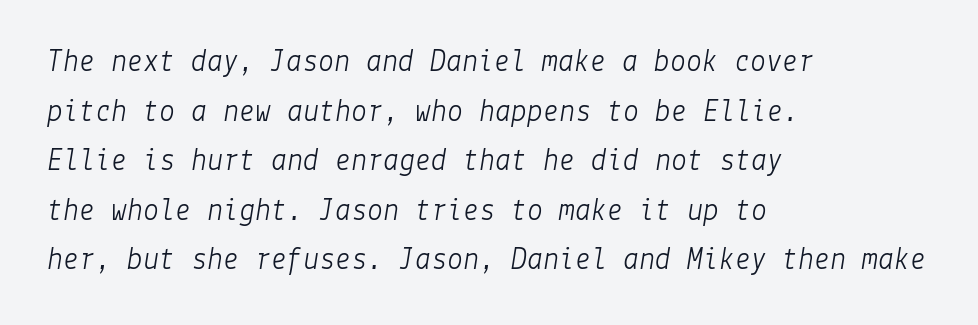
Is the block centered? No — it sits flush against the left margin. Each new line begins a customary step beneath the previous one. Students, note that the glyphs here touch the page at normal intervals. The baseline area is clear.
